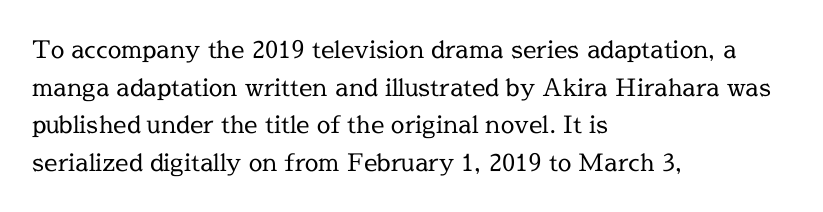
{"italic": "no", "bold": "no", "underline": "no", "align": "left", "line_spacing": "normal", "line_spacing_ratio": 1.57, "letter_spacing": "normal", "letter_spacing_em": 0.0, "glyph_px": 24}
